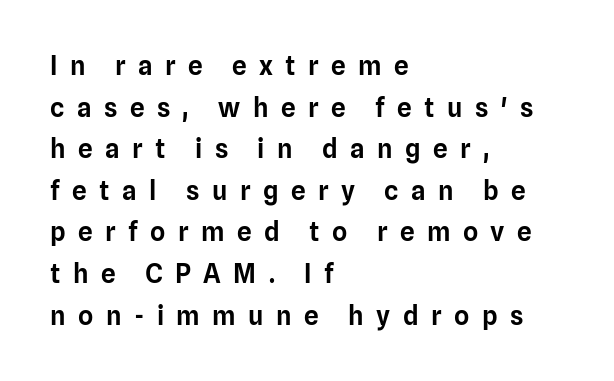
Q: Is the text italic (slanted)? A: No, it is upright.
Q: Is the text underlined? A: No.
Q: How is the paragraph aligned? A: Left-aligned.
Q: Is the spacing between letters normal or unusually wide? A: Unusually wide.
Q: Is the spacing between lines tight, normal or loose? A: Normal.
